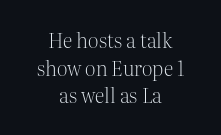
The image shows 20 px text type, upright; set centered, normal line spacing (1.38x), normal letter spacing, not underlined.
